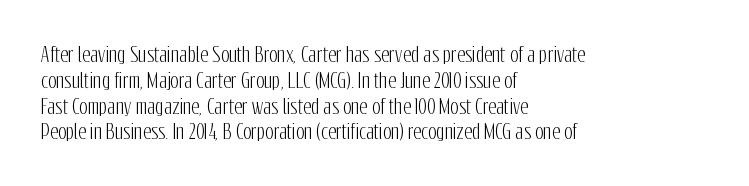
The image shows 20 px text type, upright; set left-aligned, normal line spacing (1.29x), normal letter spacing, not underlined.
